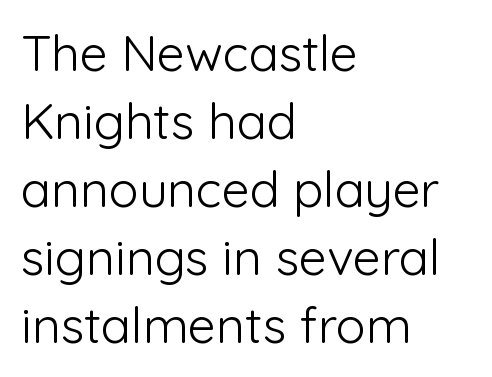
Q: Is the text bold? A: No.
Q: Is the text italic (slanted)? A: No, it is upright.
Q: Is the typeface a serif or a sans-serif typeface? A: Sans-serif.
Q: Is the text underlined? A: No.
Q: How is the paragraph aligned? A: Left-aligned.
Q: Is the spacing between letters normal or unusually wide? A: Normal.
Q: Is the spacing between lines tight, normal or loose? A: Normal.
Q: Width (condensed, normal, or wide)? A: Normal.
Q: Stroke contrast? A: Low.
Q: x-height? A: Medium.
Q: Monospaced? A: No.
